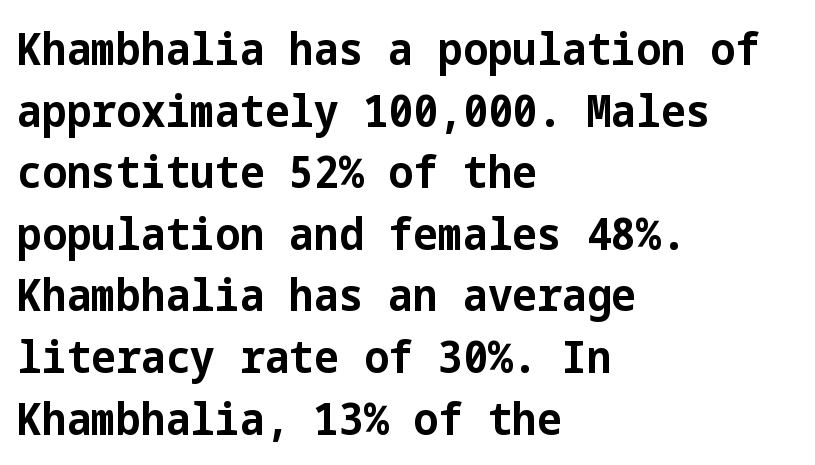
The image shows 44 px bold sans-serif type, upright; set left-aligned, normal line spacing (1.4x), normal letter spacing, not underlined; low stroke contrast and a medium x-height.
